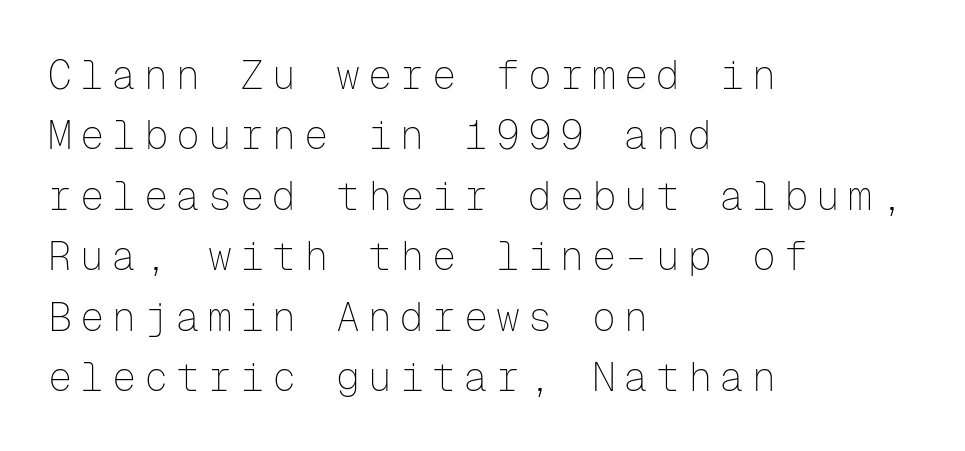
Q: Is the text bold? A: No.
Q: Is the text italic (slanted)? A: No, it is upright.
Q: Is the typeface a serif or a sans-serif typeface? A: Sans-serif.
Q: Is the text underlined? A: No.
Q: How is the paragraph aligned? A: Left-aligned.
Q: Is the spacing between letters normal or unusually wide? A: Unusually wide.
Q: Is the spacing between lines tight, normal or loose? A: Normal.
Q: Width (condensed, normal, or wide)? A: Normal.
Q: Stroke contrast? A: Low.
Q: x-height? A: Medium.
Q: Monospaced? A: Yes.
